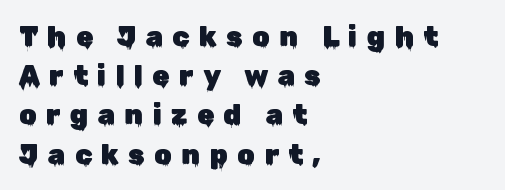
{"serif": "no", "italic": "no", "width": "normal", "stroke_contrast": "low", "x_height": "medium", "monospaced": "no", "underline": "no", "align": "left", "line_spacing": "normal", "line_spacing_ratio": 1.4, "letter_spacing": "wide", "letter_spacing_em": 0.33, "glyph_px": 28}
